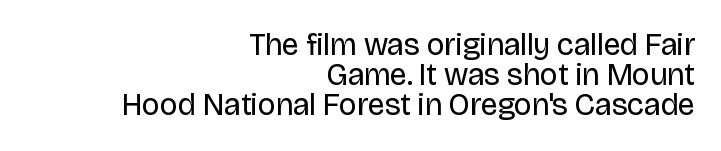
Any mark beneath the type? The region is blank. Every stem runs plumb, perpendicular to the baseline. The lines are quadded right. Does extra space separate the letters? No, they use regular spacing. The font is comparable to plain body text, perhaps lighter. Is this a fixed-width face? No — the glyphs have proportional, varying widths.
